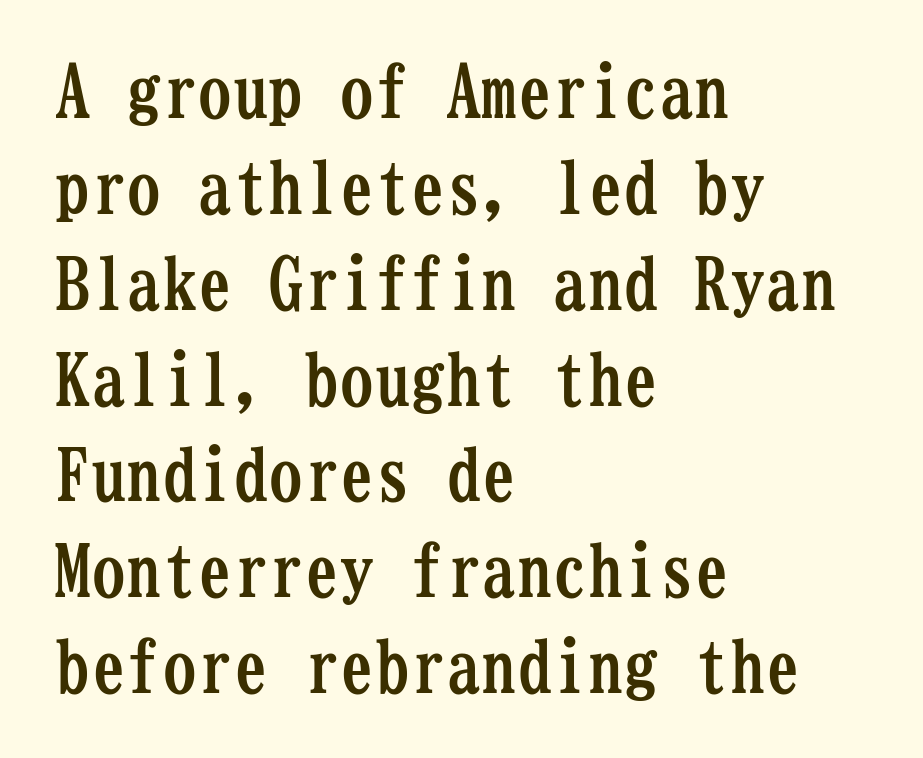
Q: Is the text bold? A: Yes.
Q: Is the text italic (slanted)? A: No, it is upright.
Q: Is the typeface a serif or a sans-serif typeface? A: Serif.
Q: Is the text underlined? A: No.
Q: How is the paragraph aligned? A: Left-aligned.
Q: Is the spacing between letters normal or unusually wide? A: Normal.
Q: Is the spacing between lines tight, normal or loose? A: Normal.
Q: Width (condensed, normal, or wide)? A: Condensed.
Q: Stroke contrast? A: Low.
Q: x-height? A: Medium.
Q: Monospaced? A: Yes.
